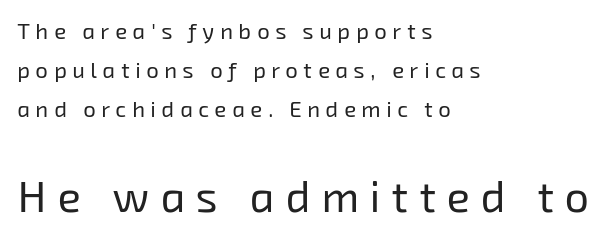
The image shows 43 px regular-weight sans-serif type; set left-aligned, line spacing 1.78x, unusually wide letter spacing (+0.26 em), not underlined; the second (bottom) block is 1.95x larger; low stroke contrast and a medium x-height.
